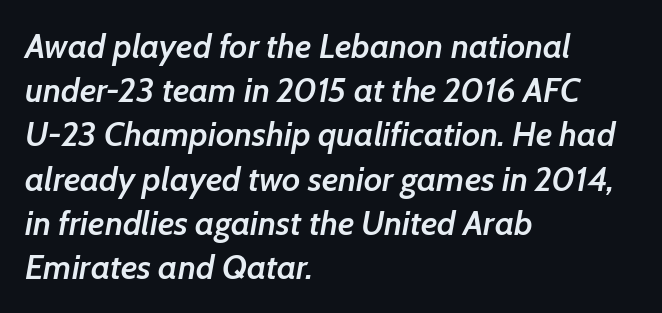
A somewhat darkened texture: the type is semibold rather than bold. Plain, unruled lines of type. Between one letter and the next there's only the usual sliver of space. Each line starts at the same left margin while the right side varies. Whoever set this chose a conventional vertical rhythm.
